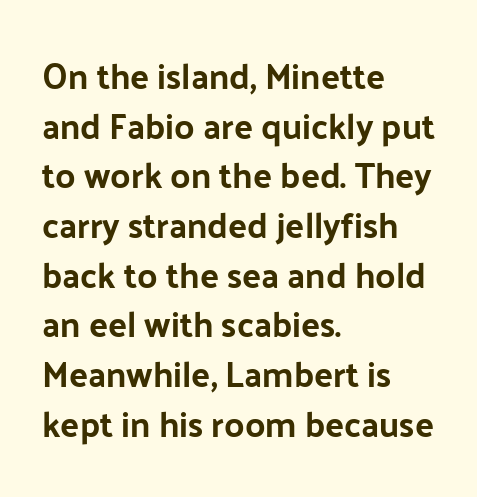
The image shows 35 px bold sans-serif type, upright; set left-aligned, normal line spacing (1.42x), normal letter spacing, not underlined; low stroke contrast and a medium x-height.
